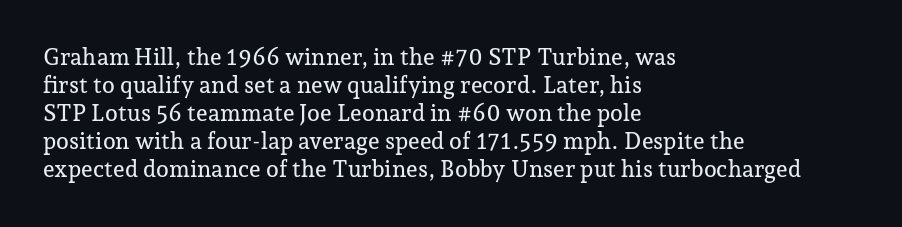
Look at the tracking — it's just the regular setting, nothing added. Caption: multi-line text, flush left, ragged right. Notice how the stems are strictly vertical — no italics here. A clean baseline with only descenders dipping below it.
